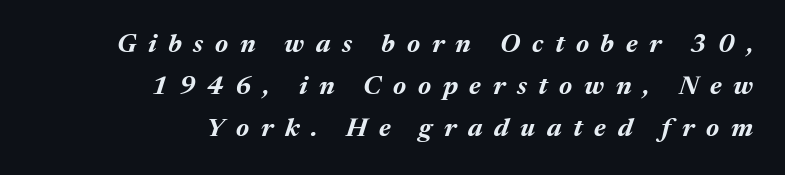
The image shows 26 px bold type, italic (leaning right); set right-aligned, normal line spacing (1.61x), unusually wide letter spacing (+0.45 em), not underlined.
